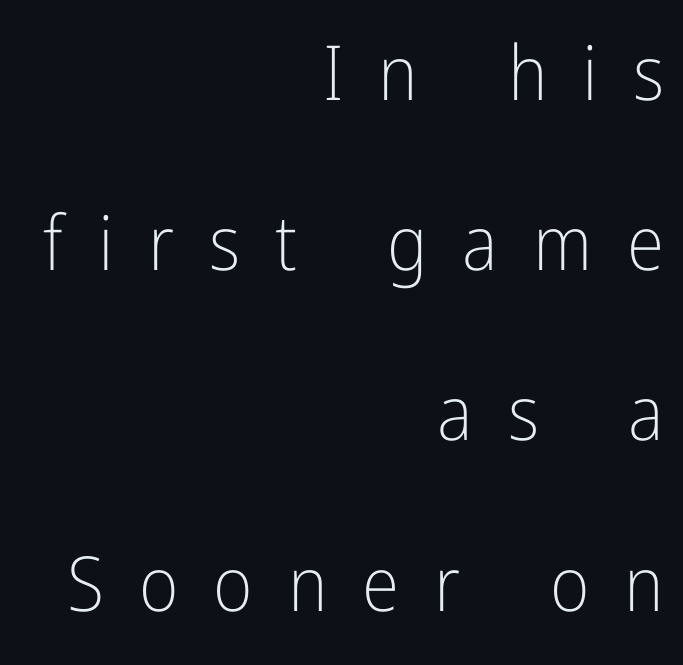
The image shows 76 px light, condensed sans-serif type, upright; set right-aligned, loose line spacing (2.24x), unusually wide letter spacing (+0.46 em), not underlined; low stroke contrast and a medium x-height.
